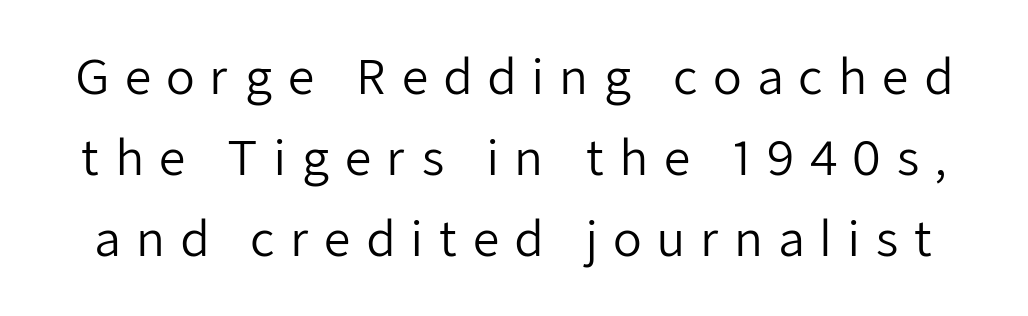
The image shows 47 px regular-weight sans-serif type, upright; set line spacing 1.72x, unusually wide letter spacing (+0.31 em), not underlined; low stroke contrast and a medium x-height.
